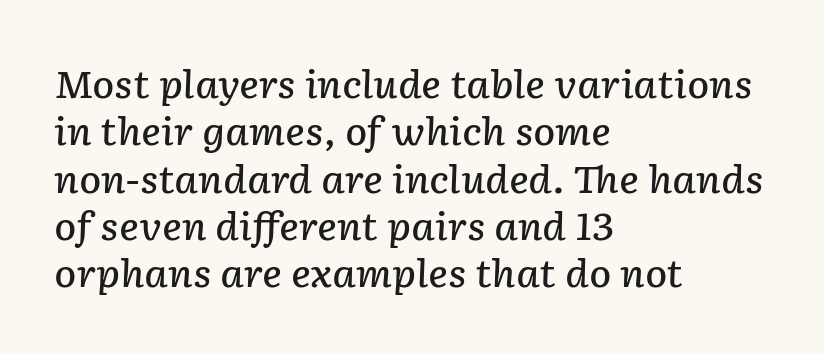
{"italic": "yes", "lean": "right", "slant_degrees": 2, "bold": "semi", "weight": "semibold", "width": "normal", "stroke_contrast": "low", "x_height": "medium", "monospaced": "no", "underline": "no", "align": "left", "line_spacing": "normal", "line_spacing_ratio": 1.28, "letter_spacing": "normal", "letter_spacing_em": 0.0, "glyph_px": 37}
